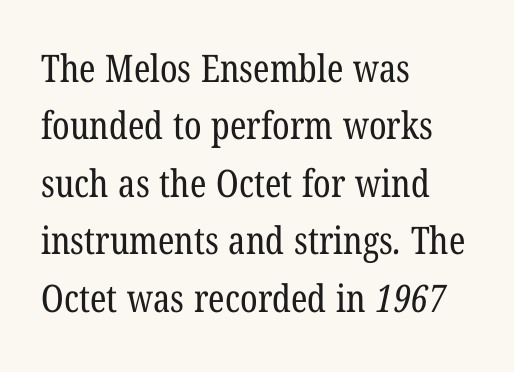
Q: Is the text bold? A: No.
Q: Is the typeface a serif or a sans-serif typeface? A: Serif.
Q: Is the text underlined? A: No.
Q: How is the paragraph aligned? A: Left-aligned.
Q: Is the spacing between letters normal or unusually wide? A: Normal.
Q: Is the spacing between lines tight, normal or loose? A: Normal.
Q: Width (condensed, normal, or wide)? A: Condensed.
Q: Stroke contrast? A: Low.
Q: x-height? A: Medium.
Q: Monospaced? A: No.
